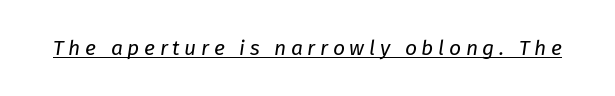
{"italic": "yes", "lean": "right", "slant_degrees": 8, "bold": "no", "underline": "yes", "letter_spacing": "wide", "letter_spacing_em": 0.22, "glyph_px": 21}
